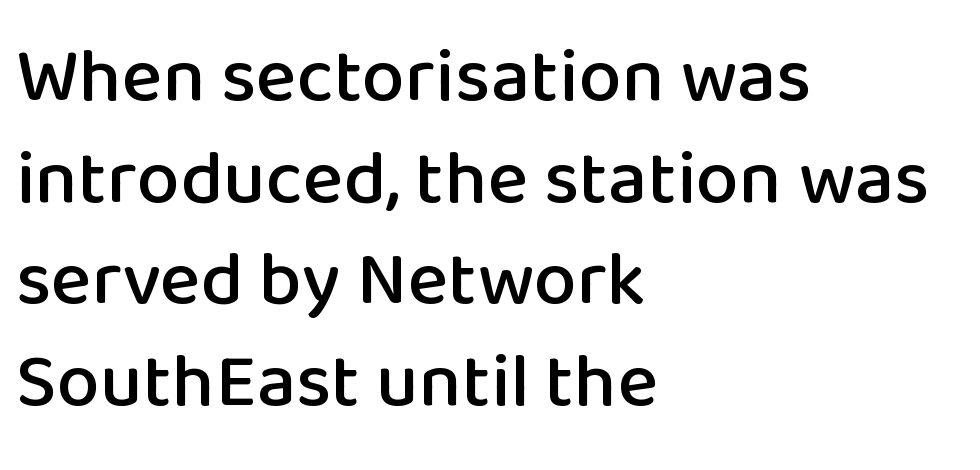
The specimen reads as upright at a glance. Baseline-to-baseline distance is the conventional proportion of letter height. The rendering uses natural spacing where letterforms have individual widths. Type without underlining.
